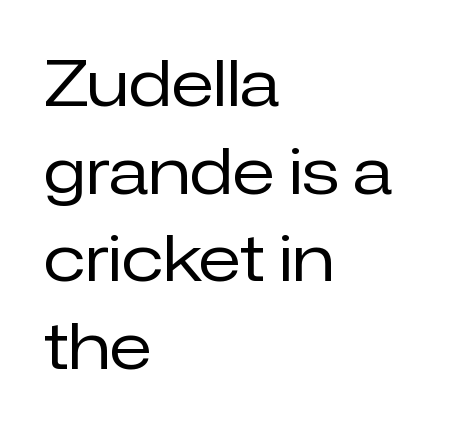
The letters stand upright; this is a roman face. I'd call this a sans setting — the letters go barefoot. The rendering uses natural spacing where letterforms have individual widths. Rule under the text: the space is simply empty.
